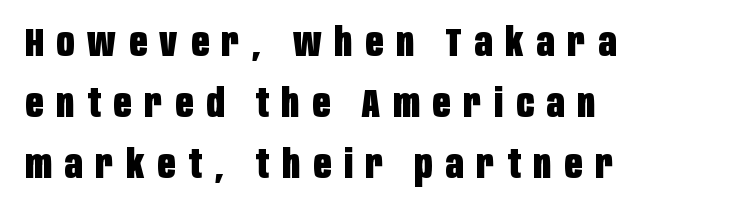
{"serif": "no", "italic": "no", "bold": "yes", "weight": "heavy", "width": "condensed", "stroke_contrast": "low", "x_height": "large", "monospaced": "no", "underline": "no", "align": "left", "line_spacing": "normal", "line_spacing_ratio": 1.57, "letter_spacing": "wide", "letter_spacing_em": 0.33, "glyph_px": 39}
